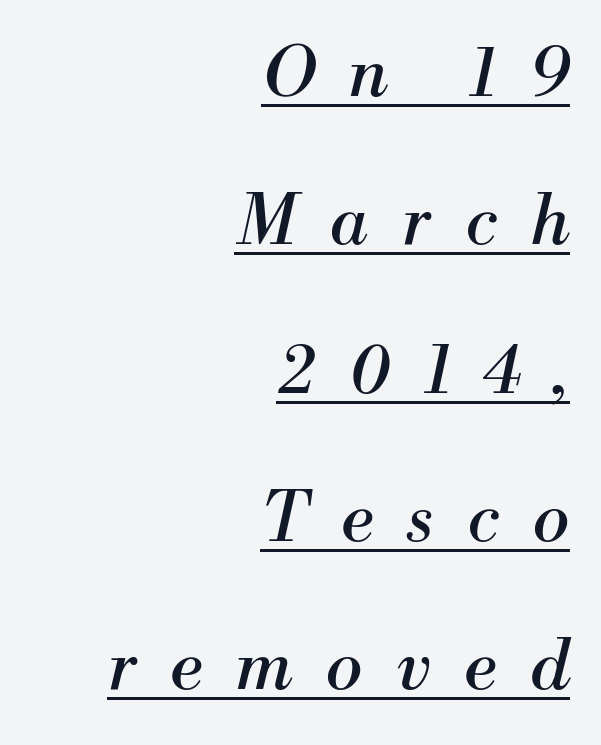
Q: Is the text bold? A: No.
Q: Is the text italic (slanted)? A: Yes, it leans right by about 13 degrees.
Q: Is the typeface a serif or a sans-serif typeface? A: Serif.
Q: Is the text underlined? A: Yes.
Q: How is the paragraph aligned? A: Right-aligned.
Q: Is the spacing between letters normal or unusually wide? A: Unusually wide.
Q: Is the spacing between lines tight, normal or loose? A: Loose.
Q: Width (condensed, normal, or wide)? A: Normal.
Q: Stroke contrast? A: Medium.
Q: x-height? A: Small.
Q: Monospaced? A: No.
